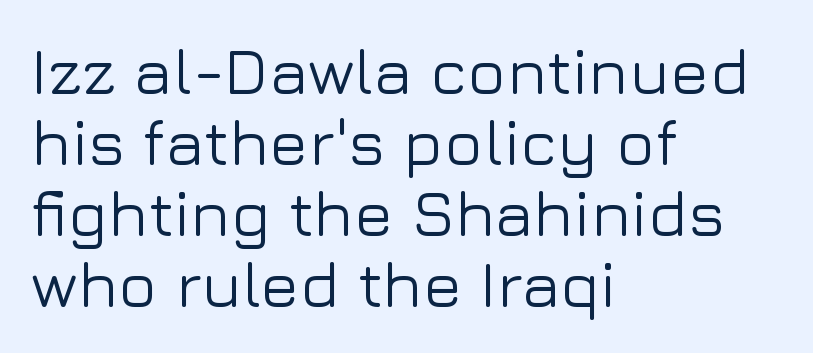
The image shows 65 px sans-serif type, upright; set left-aligned, tight line spacing (1.09x), normal letter spacing, not underlined; low stroke contrast and a medium x-height.
